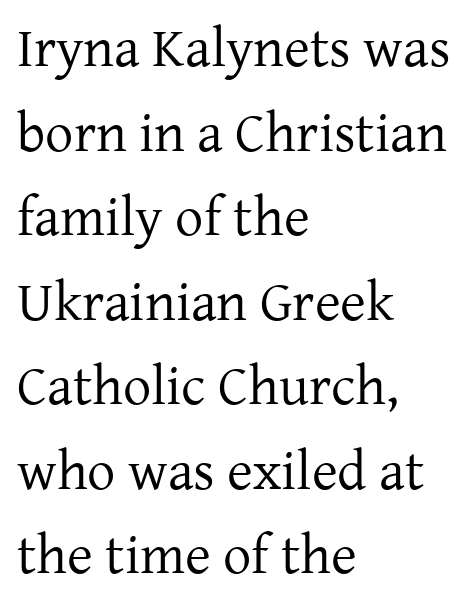
{"serif": "yes", "italic": "no", "bold": "no", "weight": "regular", "width": "normal", "stroke_contrast": "low", "x_height": "medium", "monospaced": "no", "underline": "no", "align": "left", "line_spacing": "normal", "line_spacing_ratio": 1.51, "letter_spacing": "normal", "letter_spacing_em": 0.0, "glyph_px": 56}
